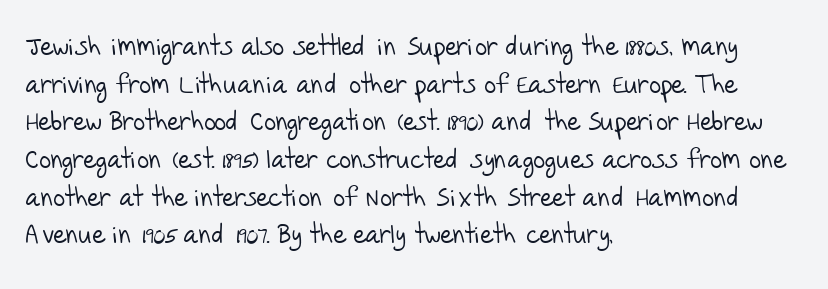
The image shows 26 px text type; set left-aligned, normal line spacing (1.45x), normal letter spacing, not underlined.
